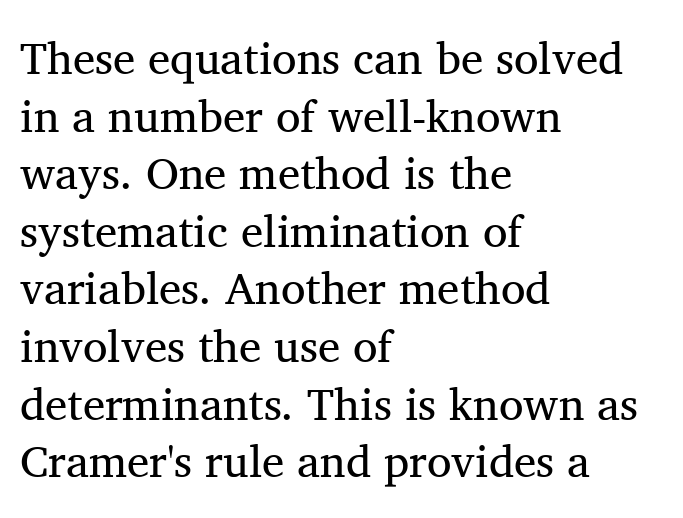
Nothing heavy about these letters — not bold at all. What kind of face is this? One with serifs. The letters advance in unequal steps, a hallmark of proportional type. Nobody drew a line under any word here.
